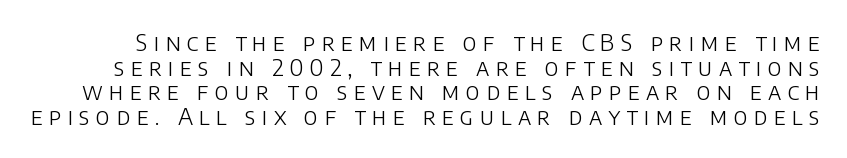
{"italic": "no", "bold": "no", "underline": "no", "line_spacing": "tight", "line_spacing_ratio": 1.07, "letter_spacing": "wide", "letter_spacing_em": 0.27, "glyph_px": 23}
